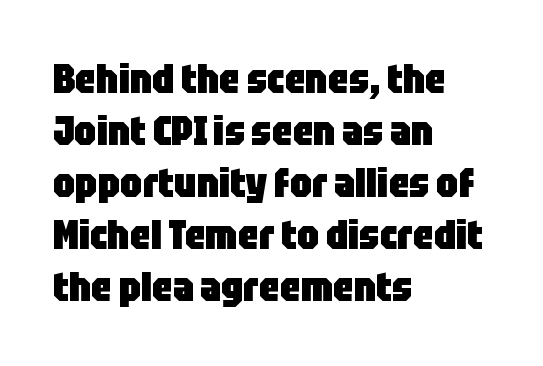
Q: Is the text bold? A: Yes.
Q: Is the text italic (slanted)? A: No, it is upright.
Q: Is the typeface a serif or a sans-serif typeface? A: Sans-serif.
Q: Is the text underlined? A: No.
Q: How is the paragraph aligned? A: Left-aligned.
Q: Is the spacing between letters normal or unusually wide? A: Normal.
Q: Is the spacing between lines tight, normal or loose? A: Normal.
Q: Width (condensed, normal, or wide)? A: Condensed.
Q: Stroke contrast? A: Low.
Q: x-height? A: Large.
Q: Monospaced? A: No.
